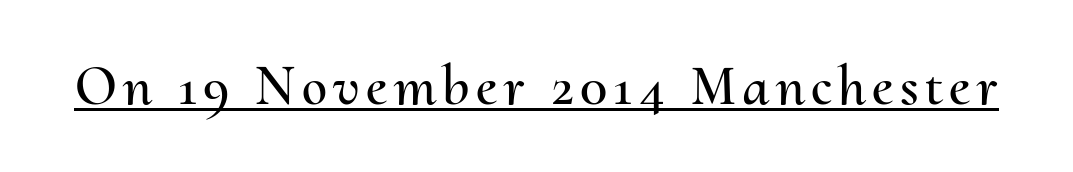
Q: Is the text italic (slanted)? A: No, it is upright.
Q: Is the text underlined? A: Yes.
Q: Width (condensed, normal, or wide)? A: Normal.
Q: Stroke contrast? A: Medium.
Q: x-height? A: Small.
Q: Monospaced? A: No.
